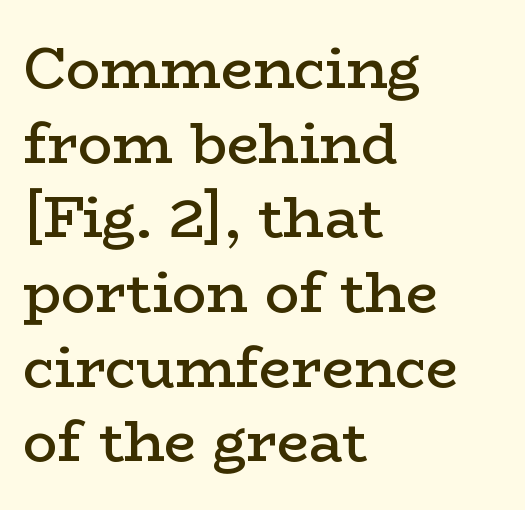
Honestly, the letter spacing is just normal — you wouldn't notice it. The paragraph has a hard left edge and a soft right edge. This rendering features lettering with no underline. These lines carry some extra weight — a demibold, not a full bold.
